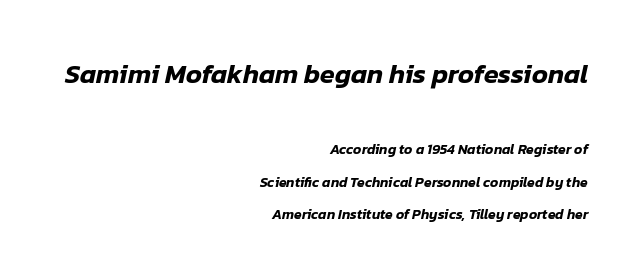
{"italic": "yes", "lean": "right", "slant_degrees": 12, "underline": "no", "align": "right", "line_spacing": "loose", "line_spacing_ratio": 2.34, "letter_spacing": "normal", "letter_spacing_em": 0.0, "larger_block": "first", "size_ratio": 1.93, "glyph_px": 27}
